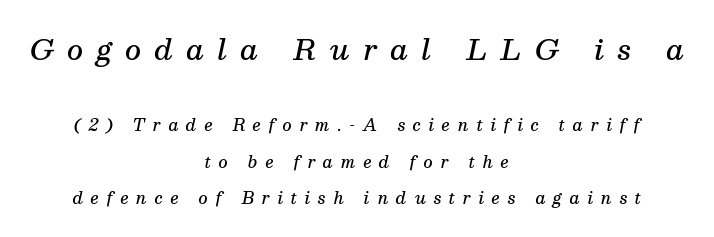
Every character sits at an angle, as italics do. You could not count columns in this text — the font is proportionally spaced. Does extra space separate the letters? Yes, quite a lot of it. Unmarked baselines from the first word to the last.
